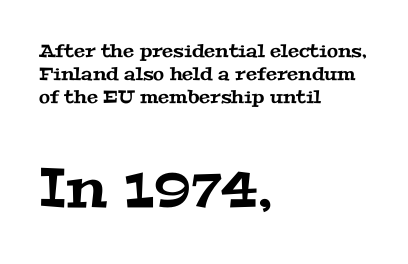
{"serif": "yes", "width": "wide", "stroke_contrast": "medium", "x_height": "medium", "monospaced": "no", "underline": "no", "align": "left", "line_spacing": "normal", "line_spacing_ratio": 1.29, "letter_spacing": "normal", "letter_spacing_em": 0.0, "larger_block": "second", "size_ratio": 3.06, "glyph_px": 55}
